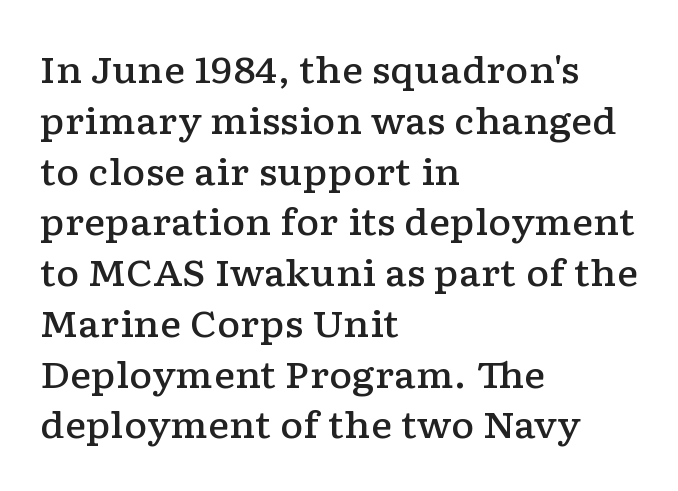
Q: Is the text bold? A: Semi-bold.
Q: Is the text italic (slanted)? A: No, it is upright.
Q: Is the typeface a serif or a sans-serif typeface? A: Serif.
Q: Is the text underlined? A: No.
Q: How is the paragraph aligned? A: Left-aligned.
Q: Is the spacing between letters normal or unusually wide? A: Normal.
Q: Is the spacing between lines tight, normal or loose? A: Normal.
Q: Width (condensed, normal, or wide)? A: Wide.
Q: Stroke contrast? A: Low.
Q: x-height? A: Medium.
Q: Monospaced? A: No.
